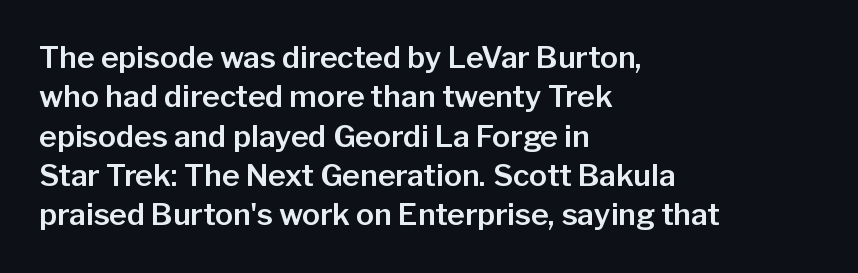
The image shows 30 px sans-serif type, upright; set left-aligned, normal line spacing (1.31x), normal letter spacing, not underlined; low stroke contrast and a medium x-height.
